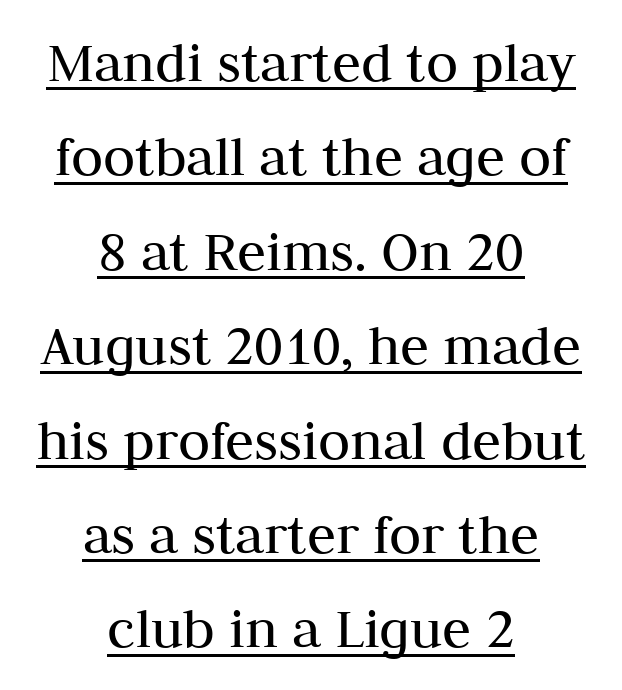
{"serif": "yes", "italic": "no", "bold": "no", "weight": "regular", "width": "normal", "stroke_contrast": "medium", "x_height": "medium", "monospaced": "no", "underline": "yes", "align": "center", "line_spacing": "normal", "line_spacing_ratio": 1.6, "letter_spacing": "normal", "letter_spacing_em": 0.0, "glyph_px": 59}
